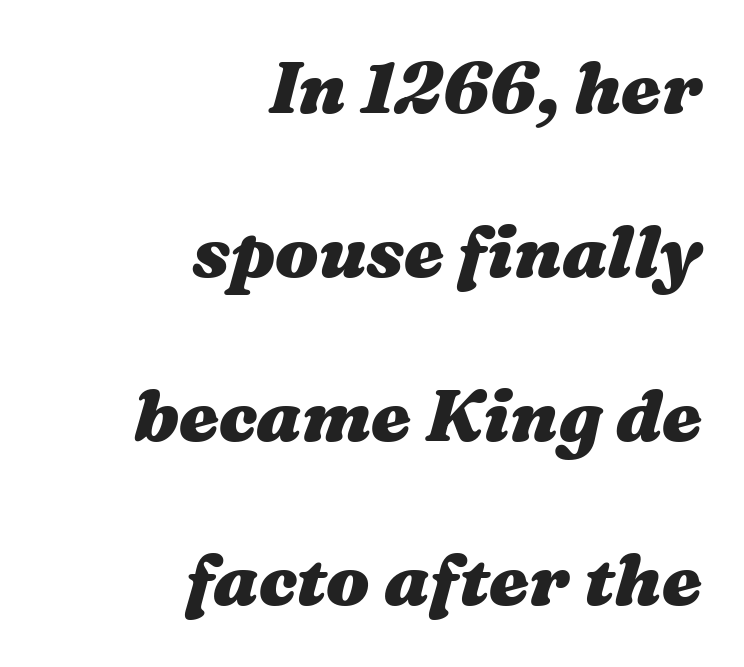
Q: Is the text bold? A: Yes.
Q: Is the text italic (slanted)? A: Yes, it leans right by about 16 degrees.
Q: Is the text underlined? A: No.
Q: How is the paragraph aligned? A: Right-aligned.
Q: Is the spacing between letters normal or unusually wide? A: Normal.
Q: Is the spacing between lines tight, normal or loose? A: Loose.
Q: Width (condensed, normal, or wide)? A: Wide.
Q: Stroke contrast? A: Medium.
Q: x-height? A: Medium.
Q: Monospaced? A: No.
